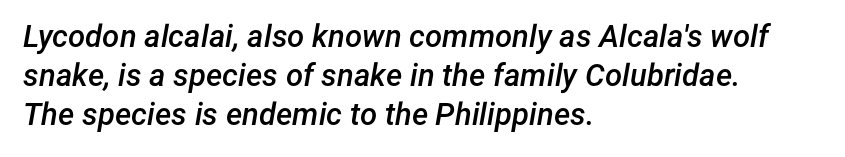
Q: Is the text bold? A: Semi-bold.
Q: Is the text italic (slanted)? A: Yes, it leans right by about 12 degrees.
Q: Is the text underlined? A: No.
Q: How is the paragraph aligned? A: Left-aligned.
Q: Is the spacing between letters normal or unusually wide? A: Normal.
Q: Is the spacing between lines tight, normal or loose? A: Normal.
Q: Width (condensed, normal, or wide)? A: Normal.
Q: Stroke contrast? A: Low.
Q: x-height? A: Medium.
Q: Monospaced? A: No.
